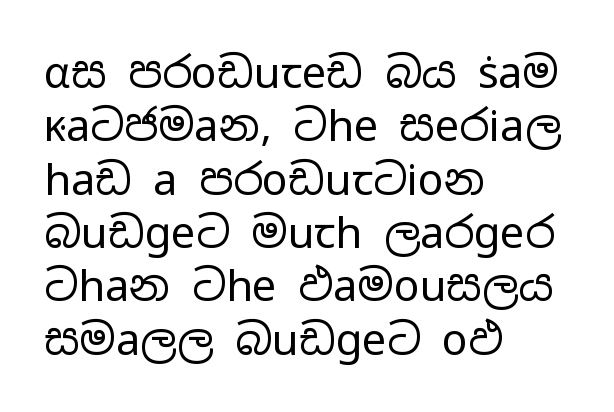
There is no visible air inserted between adjacent glyphs. Looks like regular typesetting: each glyph gets only the width it needs. Ascenders rise straight up at ninety degrees. The letters carry no serifs — their stems end cleanly without finishing strokes. Honestly, there is no underline to notice here at all.
